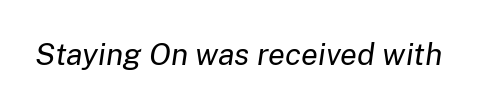
Q: Is the text bold? A: No.
Q: Is the text italic (slanted)? A: Yes, it leans right by about 8 degrees.
Q: Is the text underlined? A: No.
Q: Is the spacing between letters normal or unusually wide? A: Normal.
Q: Width (condensed, normal, or wide)? A: Normal.
Q: Stroke contrast? A: Low.
Q: x-height? A: Medium.
Q: Monospaced? A: No.
